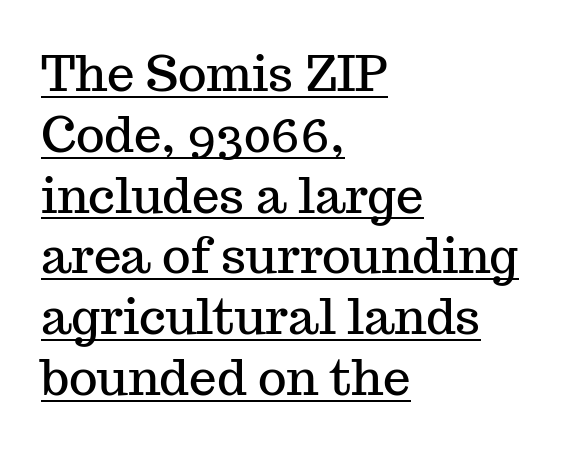
The image shows 49 px serif type, upright; set left-aligned, line spacing 1.24x, normal letter spacing, underlined; medium stroke contrast and a medium x-height.
